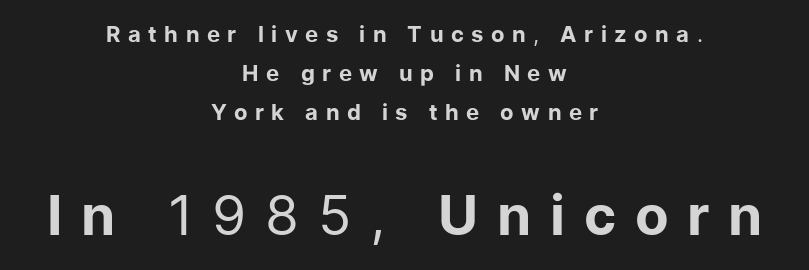
{"serif": "no", "italic": "no", "bold": "no", "weight": "regular", "width": "normal", "stroke_contrast": "low", "x_height": "medium", "monospaced": "no", "underline": "no", "align": "center", "line_spacing_ratio": 1.78, "letter_spacing": "wide", "letter_spacing_em": 0.34, "larger_block": "second", "size_ratio": 2.5, "glyph_px": 55}
